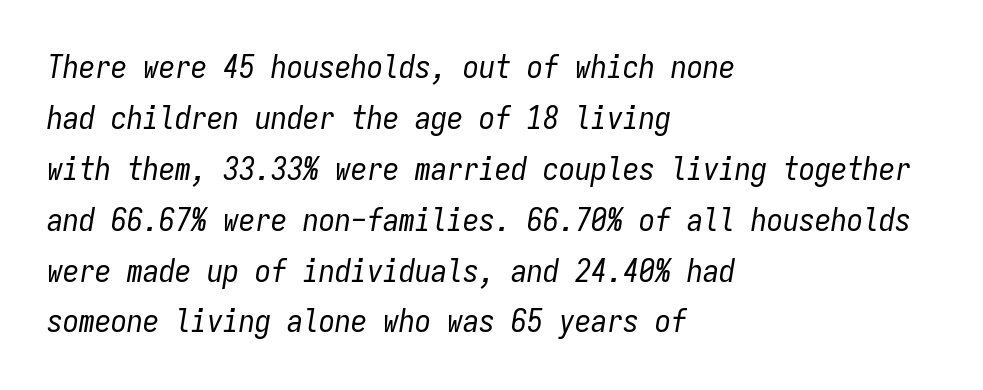
{"italic": "yes", "lean": "right", "slant_degrees": 9, "bold": "no", "weight": "regular", "width": "condensed", "stroke_contrast": "low", "x_height": "medium", "monospaced": "yes", "underline": "no", "align": "left", "line_spacing": "normal", "line_spacing_ratio": 1.59, "letter_spacing": "normal", "letter_spacing_em": 0.0, "glyph_px": 32}
